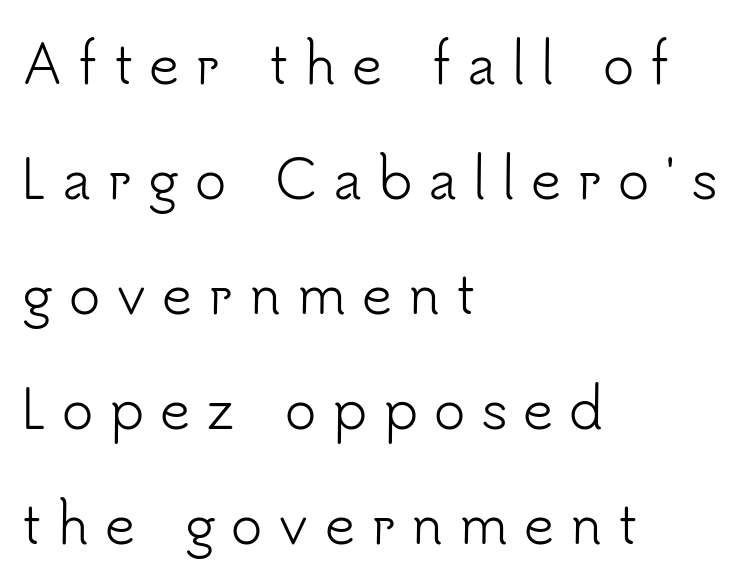
The letters look calm and open, with moderate or lighter stems. Classification — sans serif. Here the glyphs are tracked loosely, breaking word shapes into spaced letters. A typesetter would call this proportional, since set widths differ per character. These lines are set flush left with a ragged right edge.
